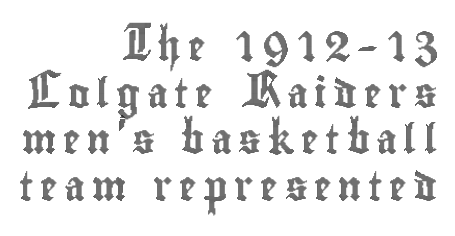
Q: Is the text italic (slanted)? A: No, it is upright.
Q: Is the text underlined? A: No.
Q: How is the paragraph aligned? A: Right-aligned.
Q: Is the spacing between letters normal or unusually wide? A: Unusually wide.
Q: Is the spacing between lines tight, normal or loose? A: Normal.
Q: Width (condensed, normal, or wide)? A: Condensed.
Q: x-height? A: Small.
Q: Monospaced? A: No.
